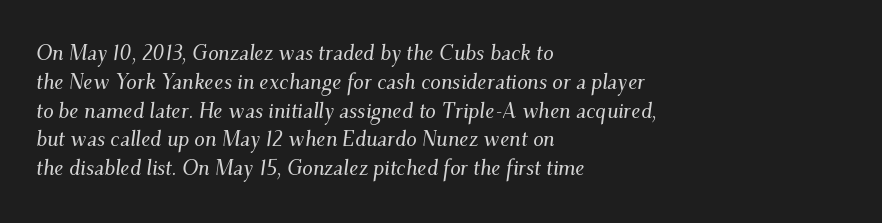
{"italic": "yes", "lean": "right", "slant_degrees": 9, "underline": "no", "align": "left", "line_spacing": "normal", "line_spacing_ratio": 1.37, "letter_spacing": "normal", "letter_spacing_em": 0.0, "glyph_px": 21}
